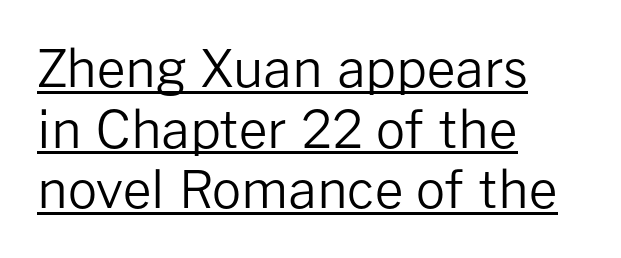
Q: Is the text bold? A: No.
Q: Is the text italic (slanted)? A: No, it is upright.
Q: Is the typeface a serif or a sans-serif typeface? A: Sans-serif.
Q: Is the text underlined? A: Yes.
Q: How is the paragraph aligned? A: Left-aligned.
Q: Is the spacing between letters normal or unusually wide? A: Normal.
Q: Width (condensed, normal, or wide)? A: Normal.
Q: Stroke contrast? A: Low.
Q: x-height? A: Medium.
Q: Monospaced? A: No.
